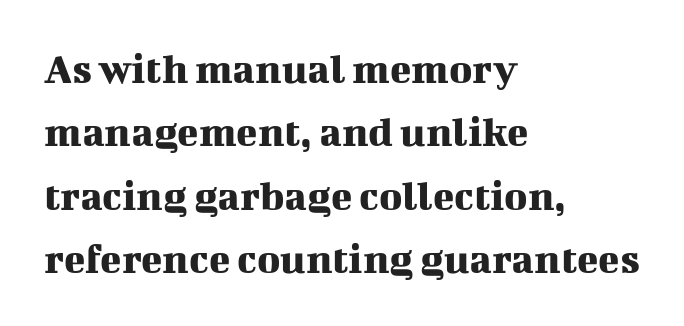
Q: Is the text italic (slanted)? A: No, it is upright.
Q: Is the typeface a serif or a sans-serif typeface? A: Serif.
Q: Is the text underlined? A: No.
Q: How is the paragraph aligned? A: Left-aligned.
Q: Is the spacing between letters normal or unusually wide? A: Normal.
Q: Is the spacing between lines tight, normal or loose? A: Normal.
Q: Width (condensed, normal, or wide)? A: Normal.
Q: Stroke contrast? A: Medium.
Q: x-height? A: Medium.
Q: Monospaced? A: No.
